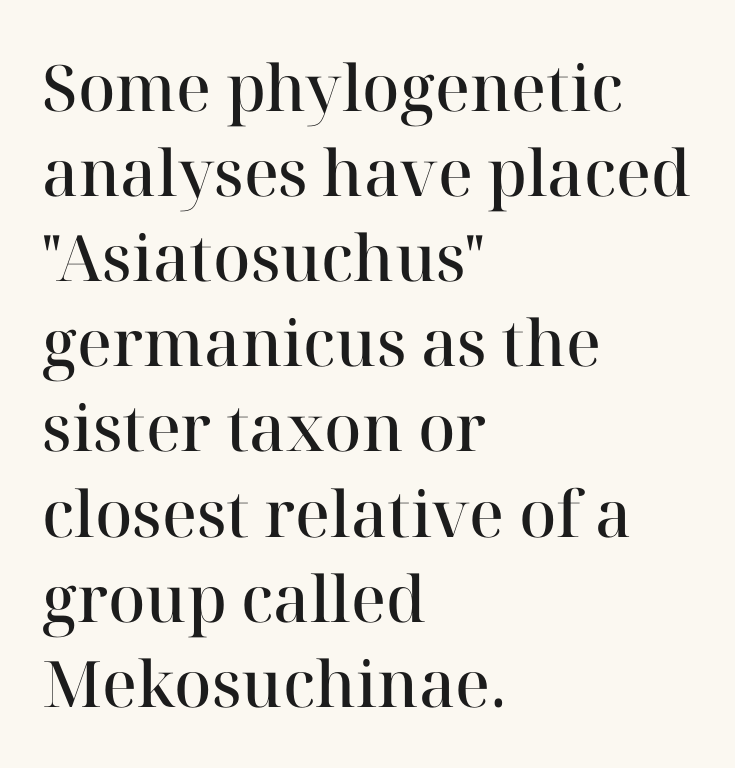
{"serif": "yes", "italic": "no", "bold": "semi", "weight": "semibold", "width": "normal", "stroke_contrast": "high", "x_height": "medium", "monospaced": "no", "underline": "no", "align": "left", "line_spacing": "normal", "line_spacing_ratio": 1.33, "letter_spacing": "normal", "letter_spacing_em": 0.0, "glyph_px": 64}
